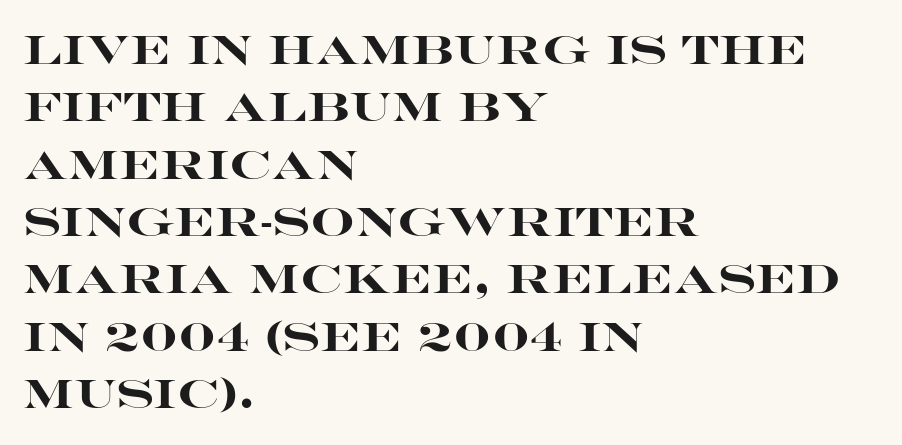
A clean baseline with only descenders dipping below it. Short note: letters normally spaced. Reading down the column, the eye jumps a familiar distance to each next line. The rendering uses natural spacing where letterforms have individual widths. Heavy, bold letterforms.
